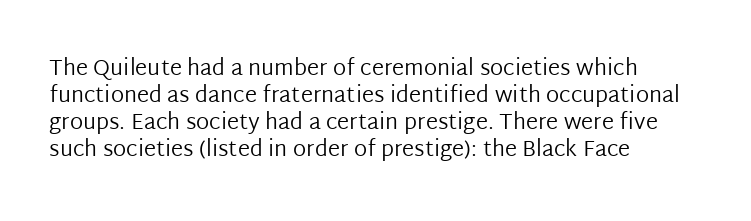
The image shows 22 px text type, upright; set left-aligned, line spacing 1.23x, normal letter spacing, not underlined.
